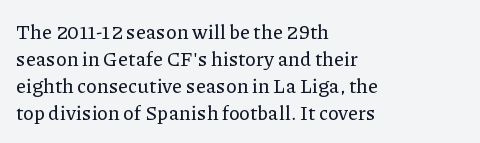
{"italic": "no", "underline": "no", "align": "left", "line_spacing": "normal", "line_spacing_ratio": 1.35, "letter_spacing": "normal", "letter_spacing_em": 0.0, "glyph_px": 20}
